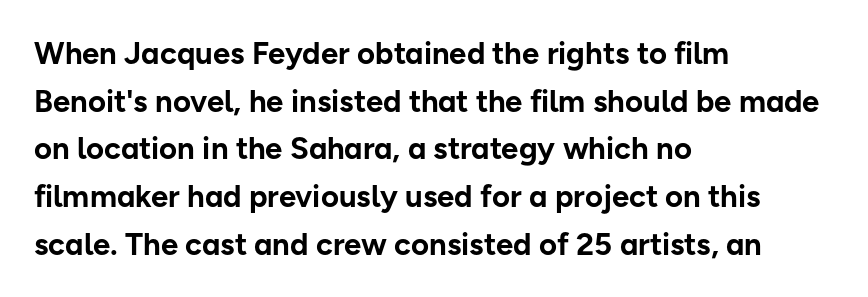
This is the regular roman posture of the typeface. Words float on clear page, feet unadorned. Honestly, the letter spacing is just normal — you wouldn't notice it. The ragged edge is on the right, which tells us the setting is flush left. Students, this is bold: see how much ink each stroke carries. This is sans-serif lettering, the kind often seen on screens and signage.
